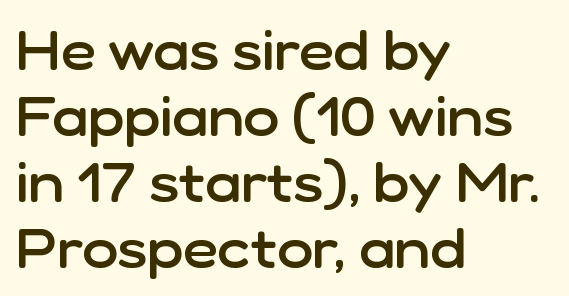
{"serif": "no", "italic": "no", "bold": "semi", "weight": "semibold", "width": "normal", "stroke_contrast": "low", "x_height": "medium", "monospaced": "no", "underline": "no", "align": "left", "line_spacing_ratio": 1.22, "letter_spacing": "normal", "letter_spacing_em": 0.0, "glyph_px": 54}
